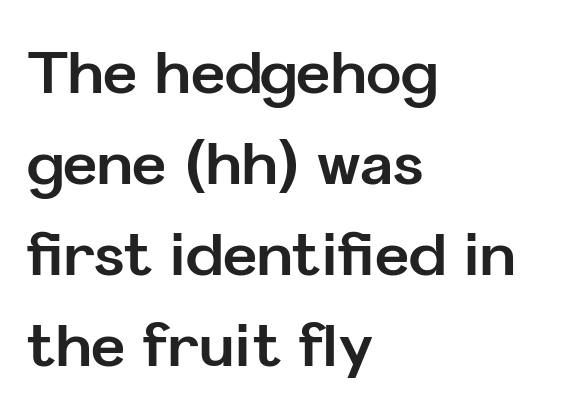
The image shows 59 px bold sans-serif type, upright; set left-aligned, normal line spacing (1.54x), normal letter spacing, not underlined; low stroke contrast and a medium x-height.
